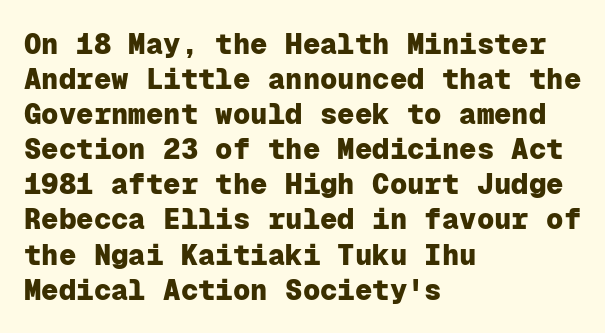
Q: Is the text bold? A: Yes.
Q: Is the text italic (slanted)? A: No, it is upright.
Q: Is the typeface a serif or a sans-serif typeface? A: Sans-serif.
Q: Is the text underlined? A: No.
Q: How is the paragraph aligned? A: Left-aligned.
Q: Is the spacing between letters normal or unusually wide? A: Normal.
Q: Width (condensed, normal, or wide)? A: Normal.
Q: Stroke contrast? A: Low.
Q: x-height? A: Medium.
Q: Monospaced? A: Yes.
